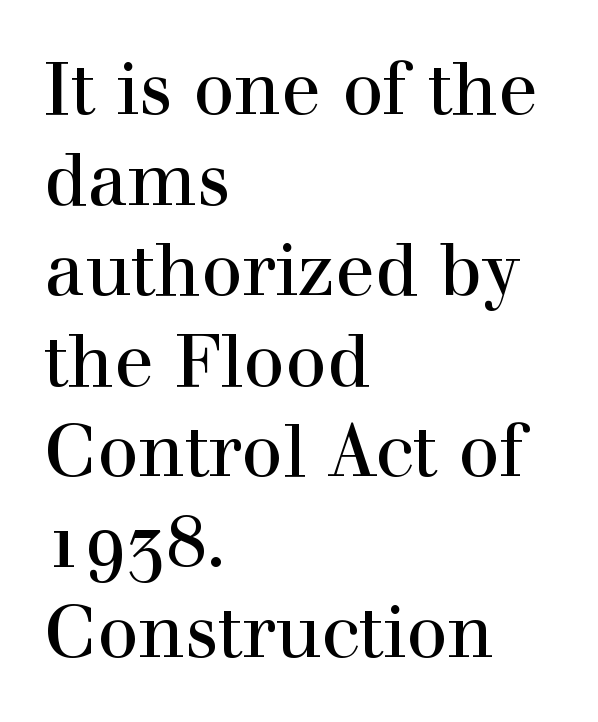
Posture: vertical. Glance below the letters and you will spot only blank space. Does extra space separate the letters? No, they use regular spacing. Each letter keeps its own natural width here, so spacing adapts to shape.
